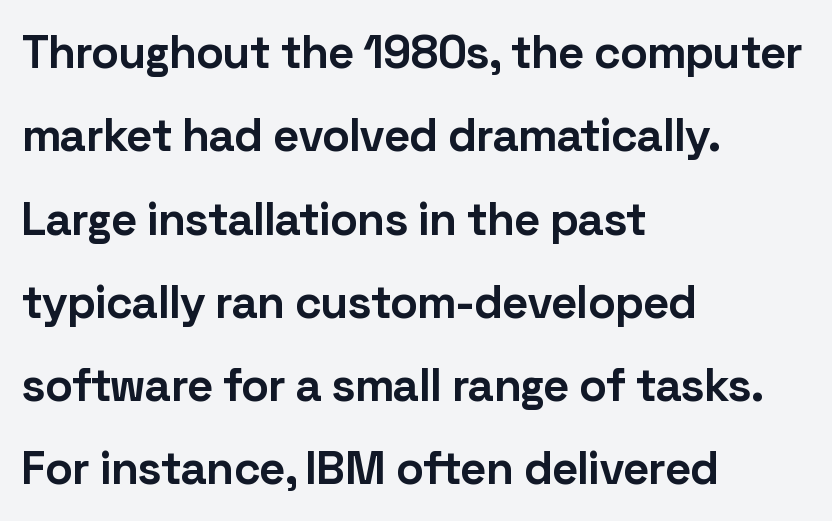
The image shows 46 px bold sans-serif type, upright; set left-aligned, line spacing 1.81x, normal letter spacing, not underlined; low stroke contrast and a medium x-height.
